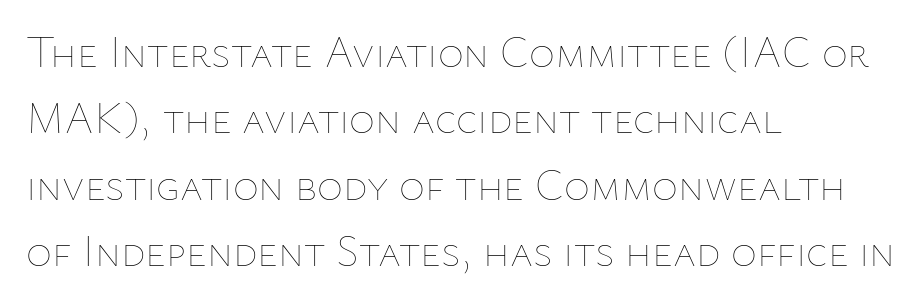
Every character sits straight up, as roman type does. A typesetter would call this proportional, since set widths differ per character. The characters are drawn with everyday or finer stroke widths. Caption: multi-line text, flush left, ragged right. Type without underlining. One glance says typical: line gaps are just what's usual.
